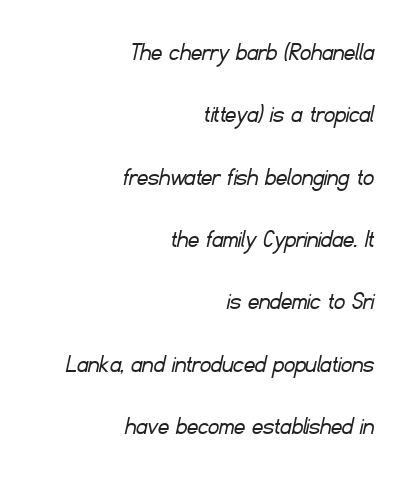
Words appear dense and cohesive because spacing is normal. Letters have the restrained weight of plain body copy at most. Compared with typical paragraphs, the rows here are farther apart. The paragraph has a hard right edge and a soft left edge.
